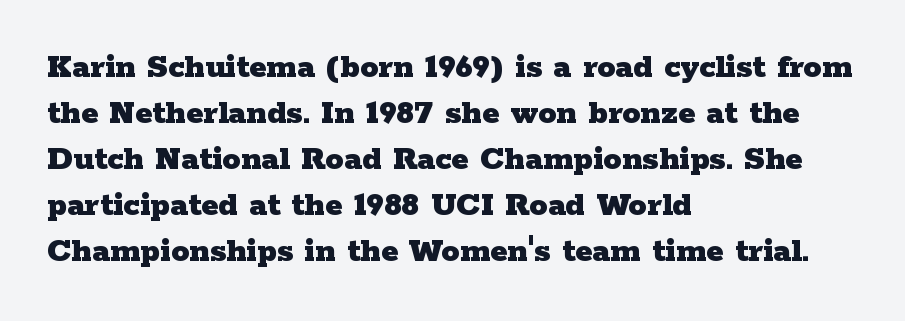
{"serif": "yes", "italic": "no", "bold": "yes", "weight": "heavy", "width": "wide", "stroke_contrast": "low", "x_height": "medium", "monospaced": "no", "underline": "no", "align": "left", "line_spacing": "normal", "line_spacing_ratio": 1.28, "letter_spacing": "normal", "letter_spacing_em": 0.0, "glyph_px": 36}
